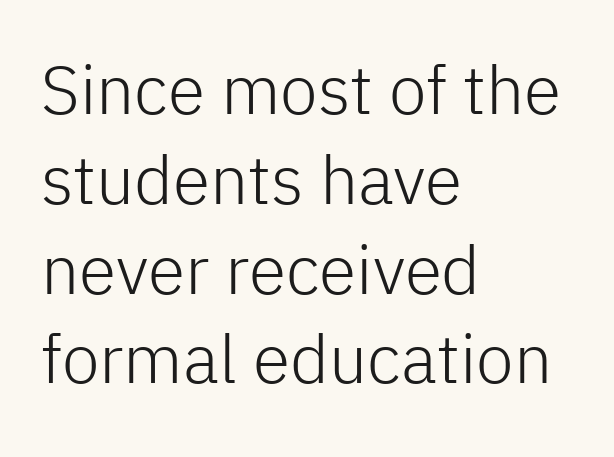
{"serif": "no", "italic": "no", "bold": "no", "weight": "light", "width": "normal", "stroke_contrast": "low", "x_height": "medium", "monospaced": "no", "underline": "no", "align": "left", "line_spacing": "normal", "line_spacing_ratio": 1.32, "letter_spacing": "normal", "letter_spacing_em": 0.0, "glyph_px": 68}
